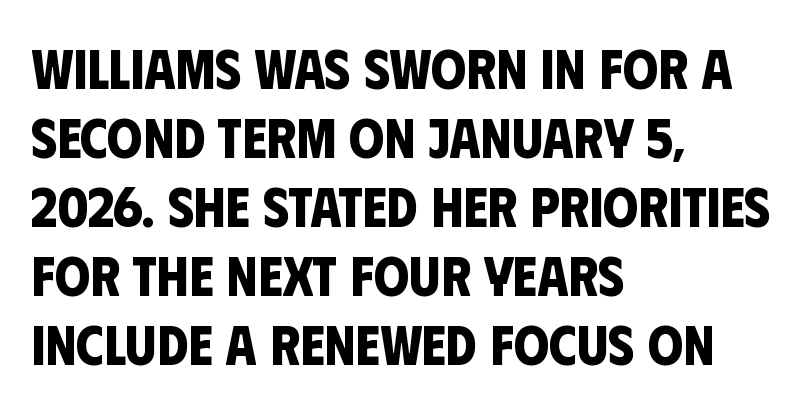
The image shows 56 px bold, condensed sans-serif type; set left-aligned, line spacing 1.23x, normal letter spacing, not underlined; low stroke contrast and a large x-height.
